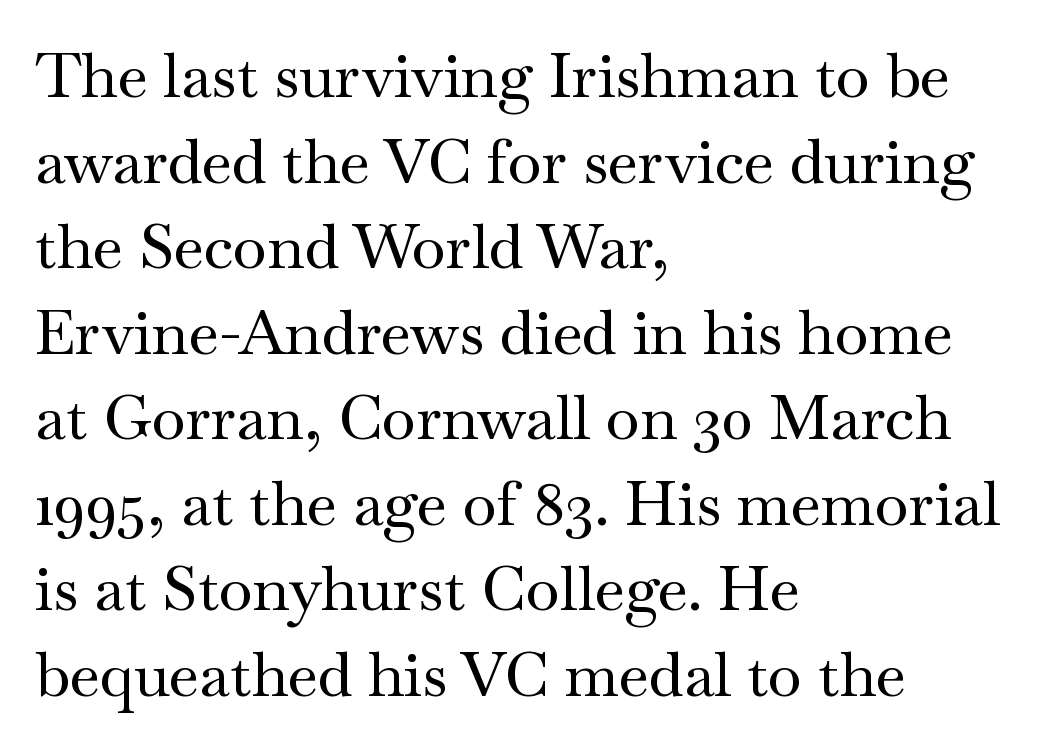
Q: Is the text italic (slanted)? A: No, it is upright.
Q: Is the typeface a serif or a sans-serif typeface? A: Serif.
Q: Is the text underlined? A: No.
Q: How is the paragraph aligned? A: Left-aligned.
Q: Is the spacing between letters normal or unusually wide? A: Normal.
Q: Is the spacing between lines tight, normal or loose? A: Normal.
Q: Width (condensed, normal, or wide)? A: Wide.
Q: Stroke contrast? A: Medium.
Q: x-height? A: Small.
Q: Monospaced? A: No.
